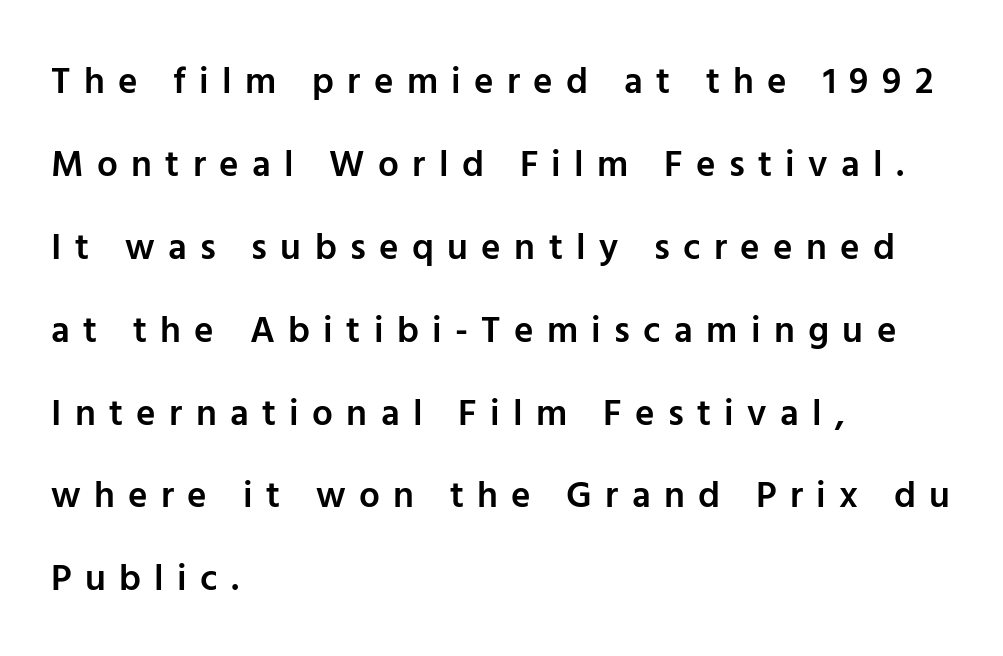
Grotesque or geometric, the face here clearly has no serifs. Proportional: the letters do not fall into vertical columns. Quick note: interline space is abundant. Horizontally, the lines are justified to the leading edge only. Posture: vertical. Beneath every word, the page is bare.
